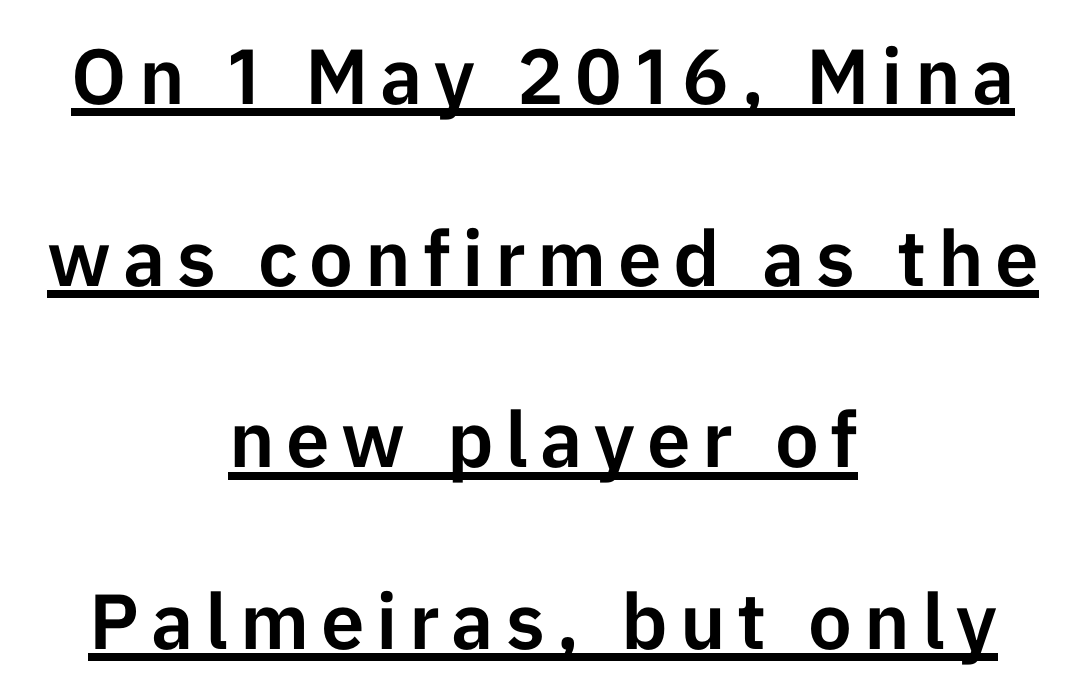
Line spacing here is loose. The lettering stays uniformly vertical, giving the passage a roman look. The paragraph shown floats in the horizontal middle. A rule runs beneath these lines of type. I'd call this a sans setting — the letters go barefoot. Each letter keeps its own natural width here, so spacing adapts to shape.
